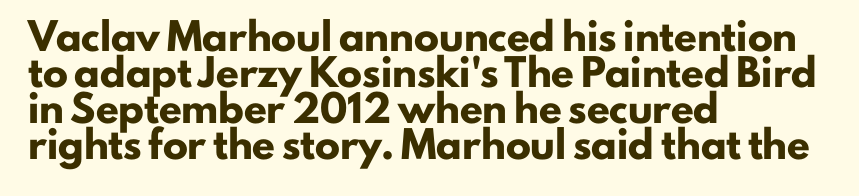
The image shows 25 px bold type, upright; set left-aligned, normal line spacing (1.44x), normal letter spacing, not underlined.
